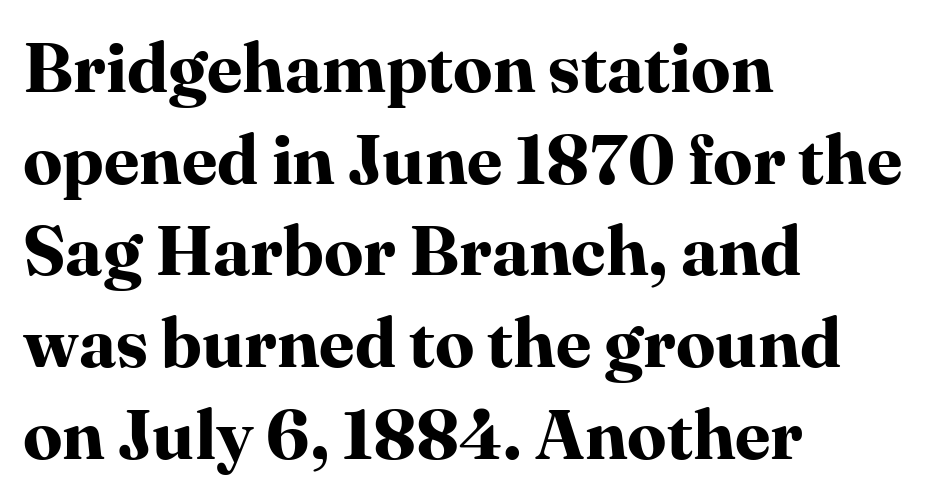
Q: Is the text bold? A: Yes.
Q: Is the text italic (slanted)? A: No, it is upright.
Q: Is the typeface a serif or a sans-serif typeface? A: Serif.
Q: Is the text underlined? A: No.
Q: How is the paragraph aligned? A: Left-aligned.
Q: Is the spacing between letters normal or unusually wide? A: Normal.
Q: Is the spacing between lines tight, normal or loose? A: Normal.
Q: Width (condensed, normal, or wide)? A: Normal.
Q: Stroke contrast? A: High.
Q: x-height? A: Medium.
Q: Monospaced? A: No.
